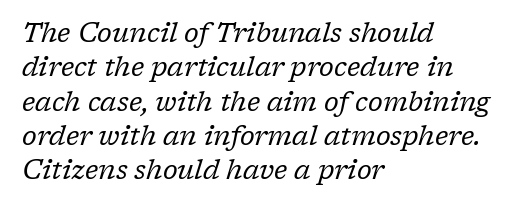
The image shows 27 px text type, italic (leaning right); set left-aligned, normal line spacing (1.27x), normal letter spacing, not underlined.
